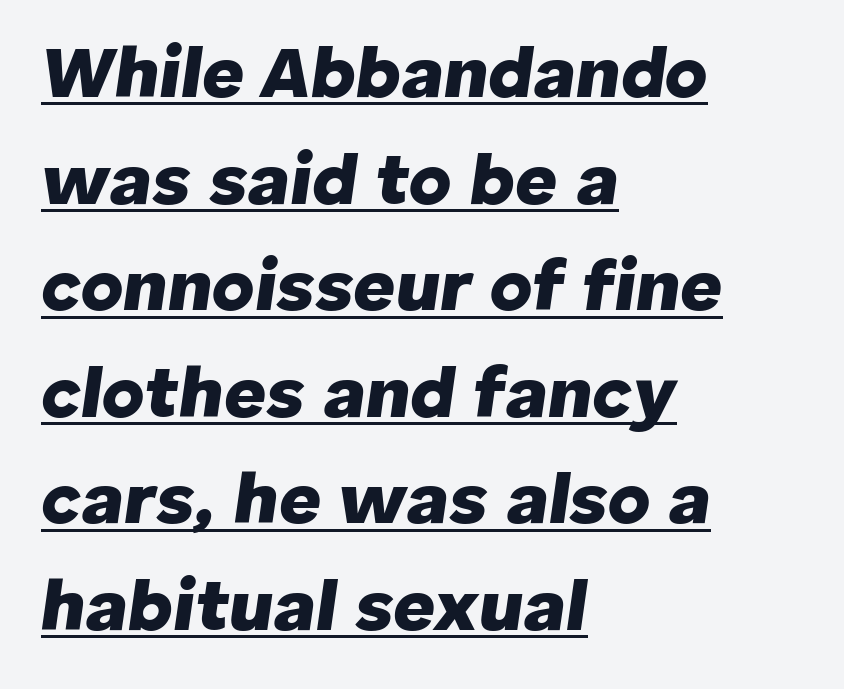
How are the letters spaced? Ordinarily, with no added tracking. Notice how thick the strokes are: this is what a full bold looks like. The sample's only ornament is a line tracing under the words. Summary of vertical rhythm: regular, with standard interline spacing. One-word summary of the alignment: left. Slanted lettering throughout.
